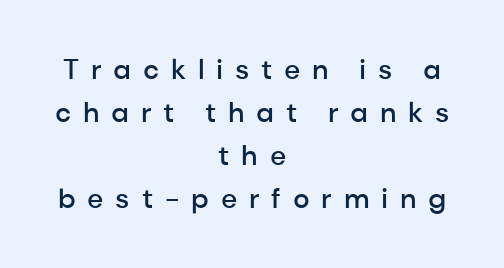
Q: Is the text bold? A: Semi-bold.
Q: Is the text italic (slanted)? A: No, it is upright.
Q: Is the typeface a serif or a sans-serif typeface? A: Sans-serif.
Q: Is the text underlined? A: No.
Q: How is the paragraph aligned? A: Centered.
Q: Is the spacing between letters normal or unusually wide? A: Unusually wide.
Q: Is the spacing between lines tight, normal or loose? A: Normal.
Q: Width (condensed, normal, or wide)? A: Normal.
Q: Stroke contrast? A: Low.
Q: x-height? A: Medium.
Q: Monospaced? A: No.
